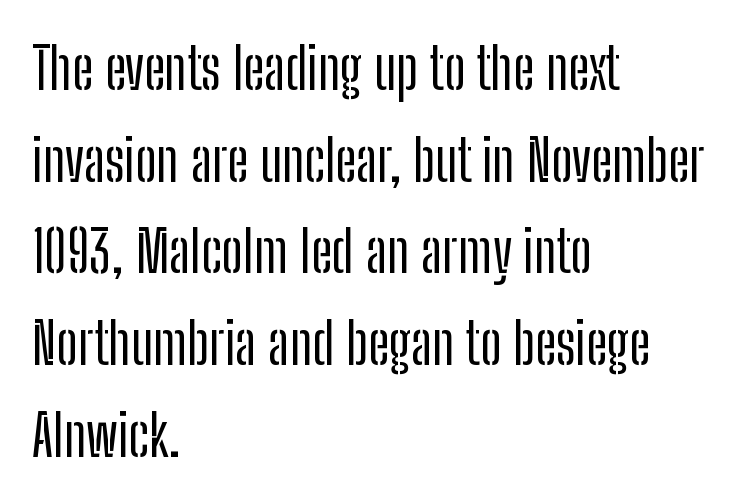
{"serif": "no", "italic": "no", "width": "condensed", "stroke_contrast": "low", "x_height": "medium", "monospaced": "no", "underline": "no", "align": "left", "line_spacing": "normal", "line_spacing_ratio": 1.58, "letter_spacing": "normal", "letter_spacing_em": 0.0, "glyph_px": 58}
